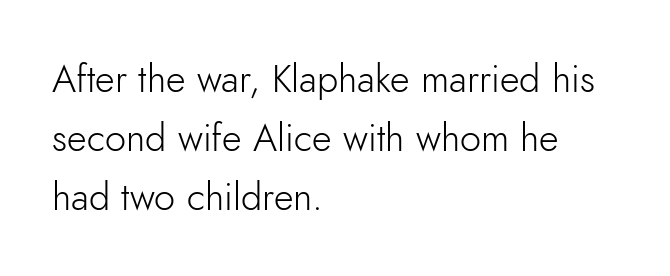
{"serif": "no", "italic": "no", "bold": "no", "weight": "light", "width": "normal", "stroke_contrast": "low", "x_height": "small", "monospaced": "no", "underline": "no", "align": "left", "line_spacing": "normal", "line_spacing_ratio": 1.55, "letter_spacing": "normal", "letter_spacing_em": 0.0, "glyph_px": 38}
